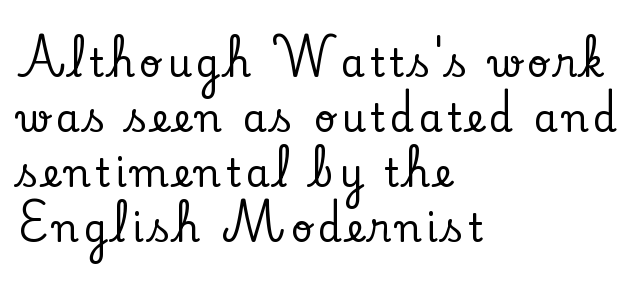
The image shows 38 px serif type, upright; set left-aligned, normal line spacing (1.45x), not underlined; low stroke contrast and a small x-height.
